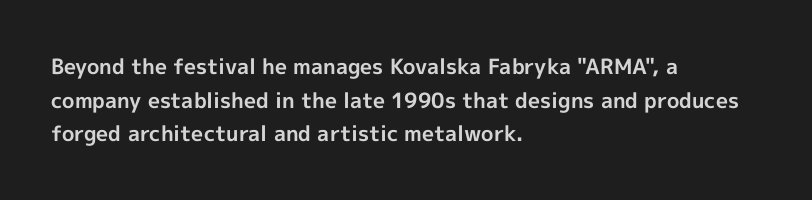
The image shows 21 px bold type, upright; set left-aligned, normal line spacing (1.6x), normal letter spacing, not underlined.
